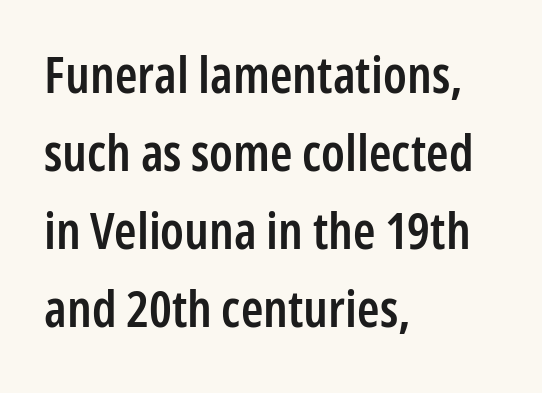
The image shows 51 px semibold, condensed sans-serif type, upright; set left-aligned, normal line spacing (1.53x), normal letter spacing, not underlined; low stroke contrast and a medium x-height.
